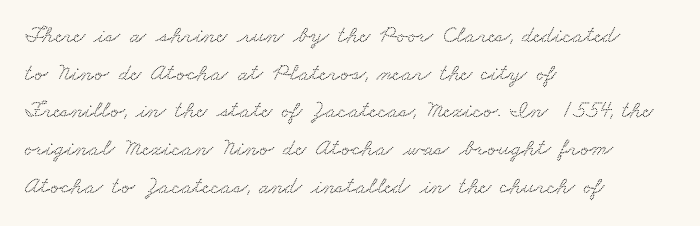
Each new line begins a customary step beneath the previous one. The tracking reads as untouched default to a designer's eye. The passage is arranged the way most books set body copy — flush left. This rendering features lettering with no underline.
